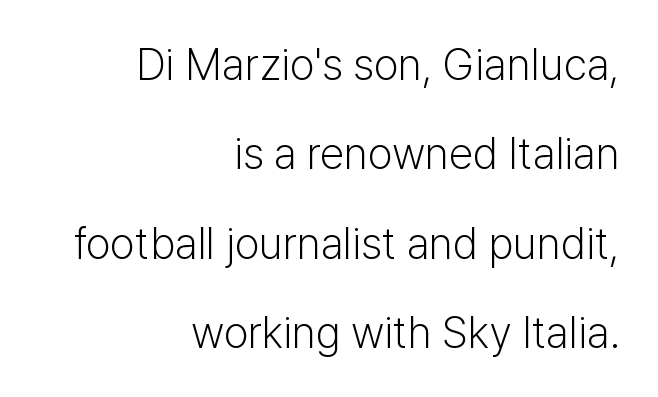
The image shows 44 px light sans-serif type, upright; set right-aligned, loose line spacing (2.03x), normal letter spacing, not underlined; low stroke contrast and a medium x-height.
